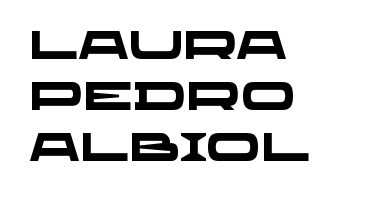
The image shows 40 px heavy, wide sans-serif type; set left-aligned, normal line spacing (1.27x), normal letter spacing, not underlined; low stroke contrast and a large x-height.
